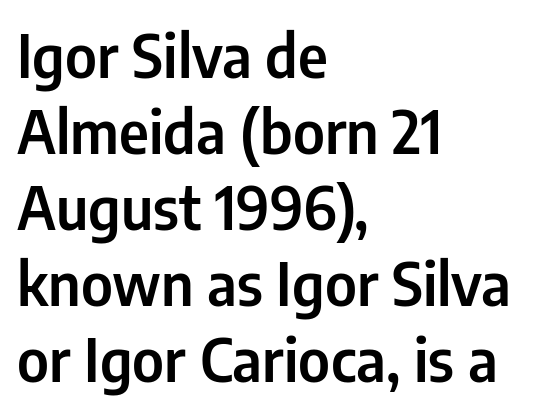
Q: Is the text italic (slanted)? A: No, it is upright.
Q: Is the typeface a serif or a sans-serif typeface? A: Sans-serif.
Q: Is the text underlined? A: No.
Q: How is the paragraph aligned? A: Left-aligned.
Q: Is the spacing between letters normal or unusually wide? A: Normal.
Q: Is the spacing between lines tight, normal or loose? A: Normal.
Q: Width (condensed, normal, or wide)? A: Condensed.
Q: Stroke contrast? A: Low.
Q: x-height? A: Medium.
Q: Monospaced? A: No.
